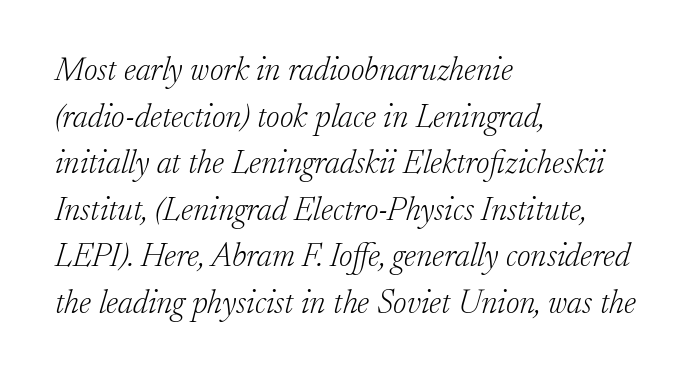
{"serif": "yes", "italic": "yes", "lean": "right", "slant_degrees": 17, "bold": "no", "weight": "light", "width": "normal", "stroke_contrast": "low", "x_height": "small", "monospaced": "no", "underline": "no", "align": "left", "line_spacing": "normal", "line_spacing_ratio": 1.41, "letter_spacing": "normal", "letter_spacing_em": 0.0, "glyph_px": 33}
